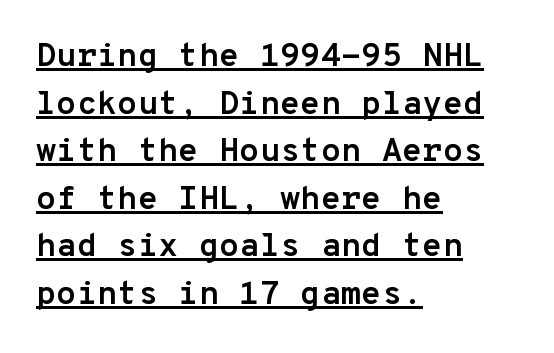
The image shows 33 px semibold sans-serif type, upright, monospaced; set left-aligned, normal line spacing (1.44x), normal letter spacing, underlined; low stroke contrast and a medium x-height.
